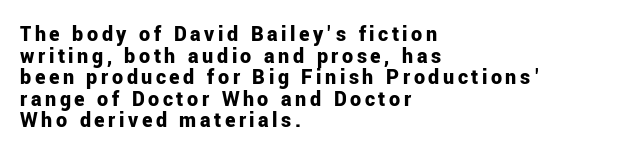
{"italic": "no", "bold": "yes", "underline": "no", "align": "left", "line_spacing": "tight", "line_spacing_ratio": 0.98, "glyph_px": 22}
